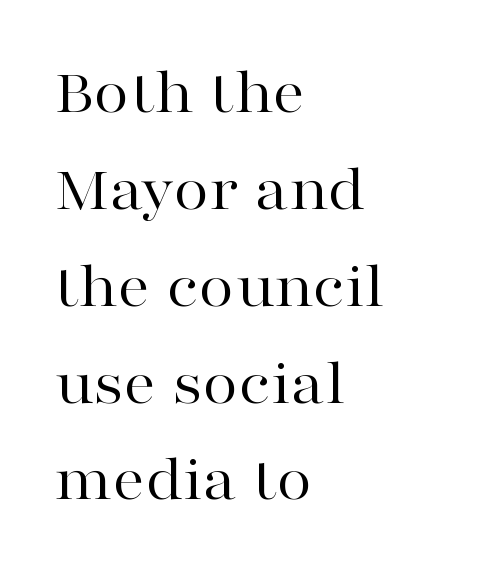
The image shows 65 px regular-weight, wide serif type, upright; set left-aligned, normal line spacing (1.49x), normal letter spacing, not underlined; high stroke contrast and a medium x-height.
